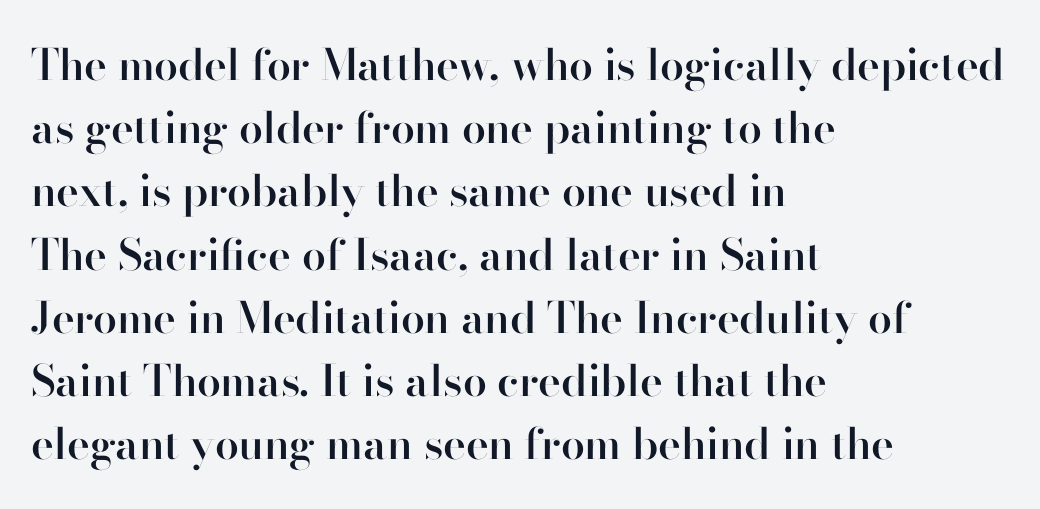
The image shows 43 px semibold sans-serif type, upright; set left-aligned, normal line spacing (1.47x), normal letter spacing, not underlined; high stroke contrast and a small x-height.
